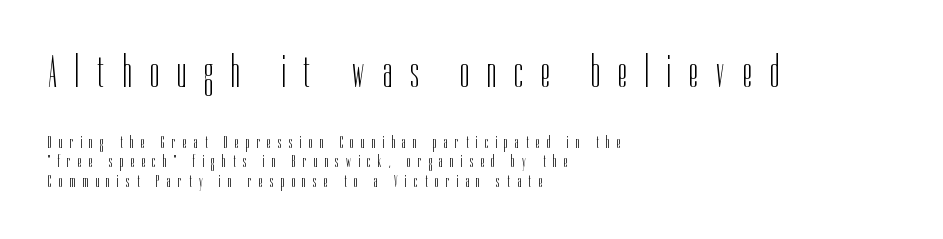
This rendering uses left alignment, leaving the right contour irregular. Students, observe: this is what under-led, compact text looks like. The zone under the glyphs is completely vacant. The face used here is proportionally spaced, like ordinary book or web type. No italicization has been applied; the sample stays upright.
